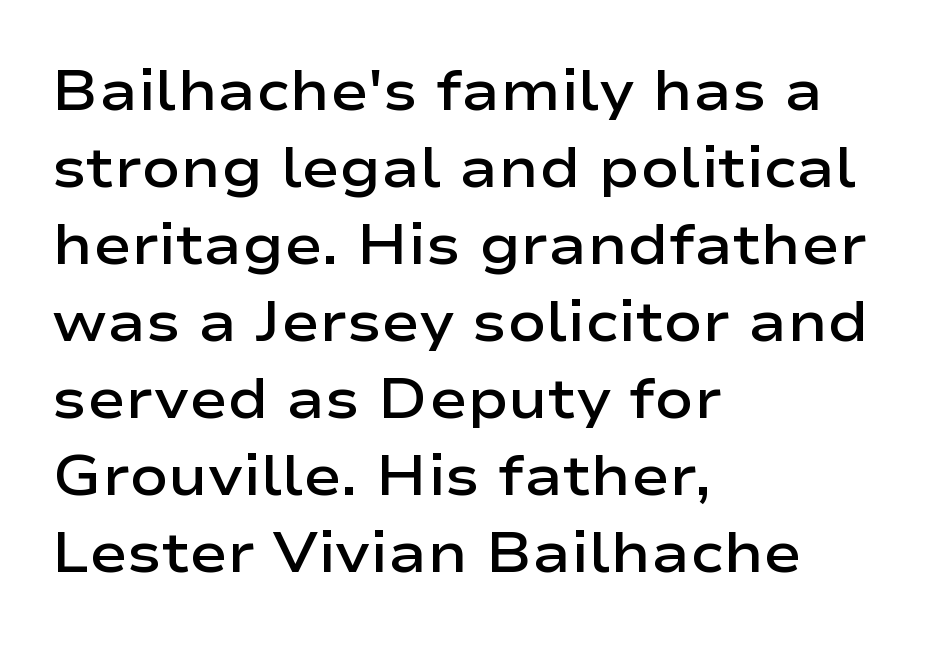
{"serif": "no", "italic": "no", "bold": "semi", "weight": "semibold", "width": "wide", "stroke_contrast": "low", "x_height": "medium", "monospaced": "no", "underline": "no", "align": "left", "line_spacing": "normal", "line_spacing_ratio": 1.35, "letter_spacing": "normal", "letter_spacing_em": 0.0, "glyph_px": 57}
